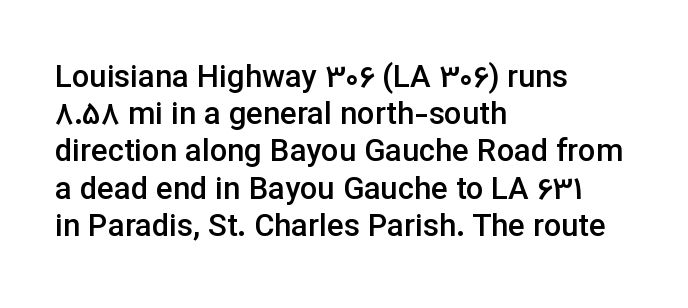
Descenders hang freely into open space. The type sits square on the baseline with zero lean. Alignment: flush left. The gaps between neighbouring characters are ordinary and unremarkable. The characters display no serif detailing; their extremities are plain.
